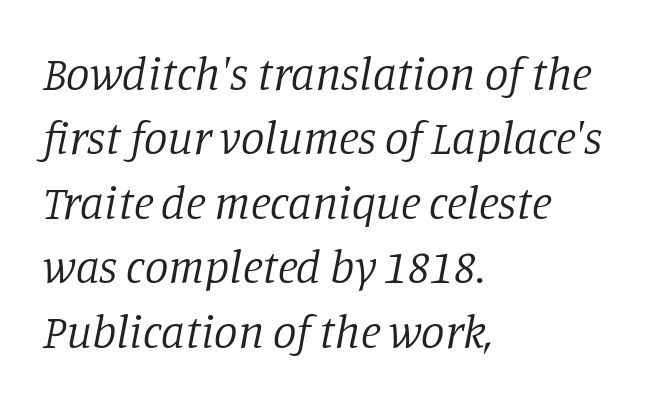
The image shows 47 px regular-weight serif type, italic (leaning right); set left-aligned, normal line spacing (1.37x), normal letter spacing, not underlined; low stroke contrast and a large x-height.
